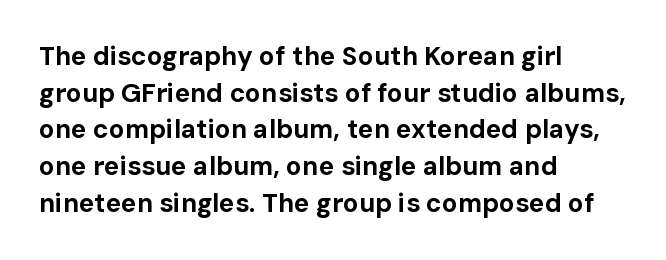
Q: Is the text bold? A: Yes.
Q: Is the text italic (slanted)? A: No, it is upright.
Q: Is the text underlined? A: No.
Q: How is the paragraph aligned? A: Left-aligned.
Q: Is the spacing between letters normal or unusually wide? A: Normal.
Q: Is the spacing between lines tight, normal or loose? A: Normal.
